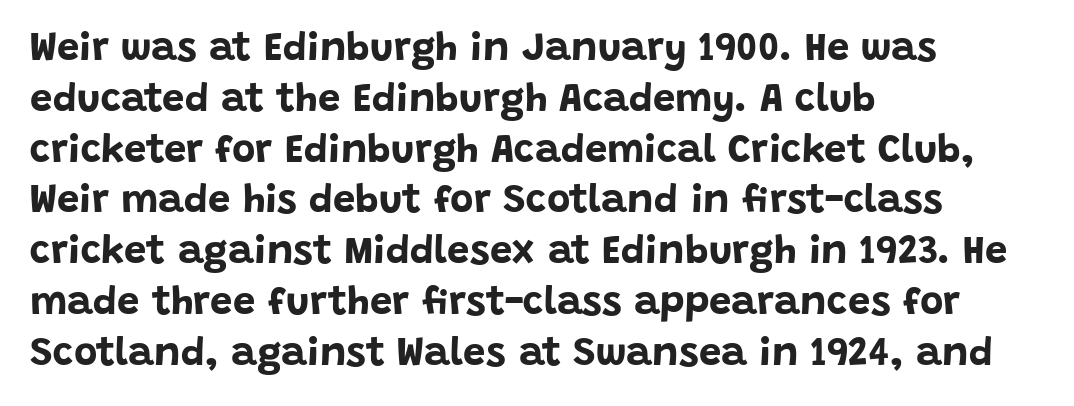
{"serif": "no", "italic": "no", "bold": "yes", "weight": "bold", "width": "normal", "stroke_contrast": "low", "x_height": "large", "monospaced": "no", "underline": "no", "align": "left", "line_spacing": "normal", "line_spacing_ratio": 1.27, "letter_spacing": "normal", "letter_spacing_em": 0.0, "glyph_px": 40}
